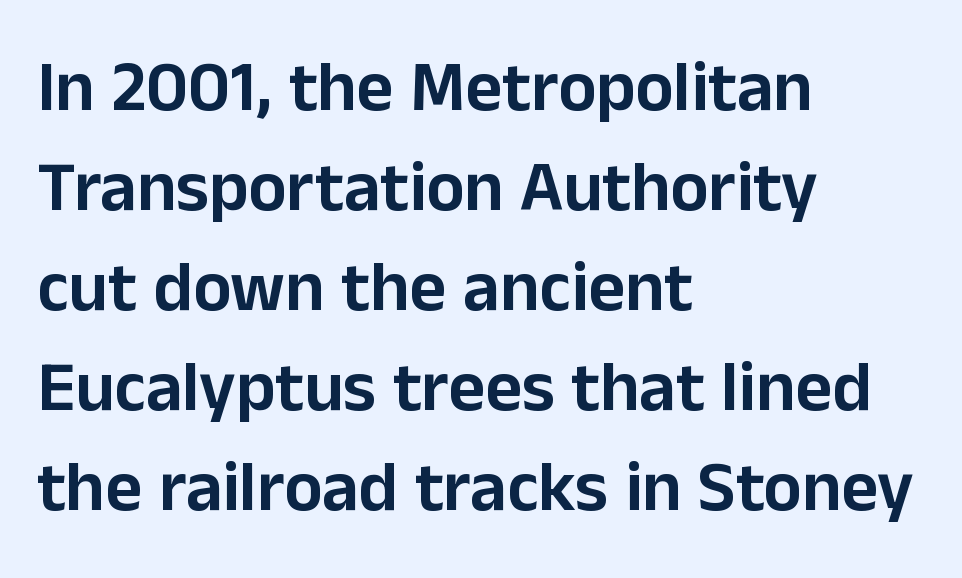
The image shows 71 px sans-serif type, upright; set left-aligned, normal line spacing (1.41x), normal letter spacing, not underlined; low stroke contrast and a medium x-height.
